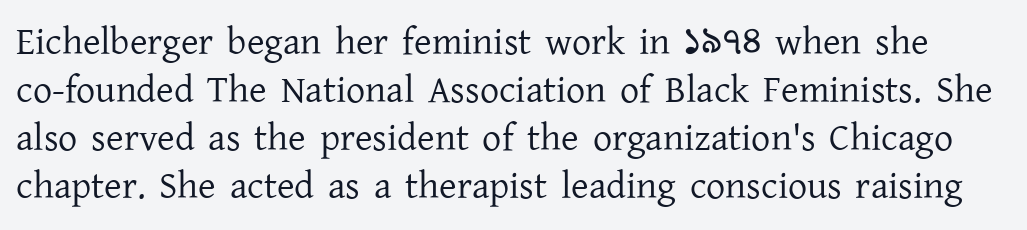
Q: Is the text bold? A: No.
Q: Is the text italic (slanted)? A: No, it is upright.
Q: Is the typeface a serif or a sans-serif typeface? A: Serif.
Q: Is the text underlined? A: No.
Q: Is the spacing between letters normal or unusually wide? A: Normal.
Q: Is the spacing between lines tight, normal or loose? A: Normal.
Q: Width (condensed, normal, or wide)? A: Normal.
Q: Stroke contrast? A: Low.
Q: x-height? A: Medium.
Q: Monospaced? A: No.
